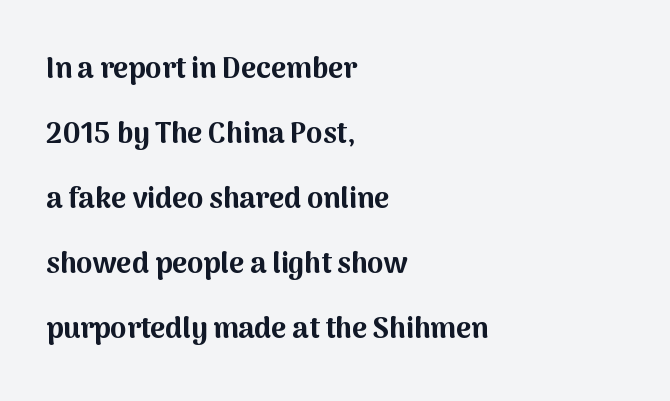
{"serif": "no", "italic": "no", "bold": "yes", "weight": "bold", "width": "normal", "stroke_contrast": "medium", "x_height": "medium", "monospaced": "no", "underline": "no", "align": "left", "line_spacing": "loose", "line_spacing_ratio": 2.24, "letter_spacing": "normal", "letter_spacing_em": 0.0, "glyph_px": 29}
